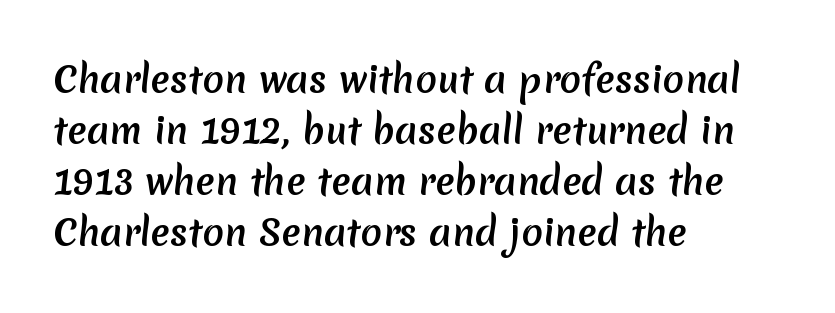
Descenders hang freely into open space. Unlike a traditional serif, this face leaves its strokes unadorned. Whoever set this chose a conventional vertical rhythm. The rendering anchors every line to the left-hand side.
